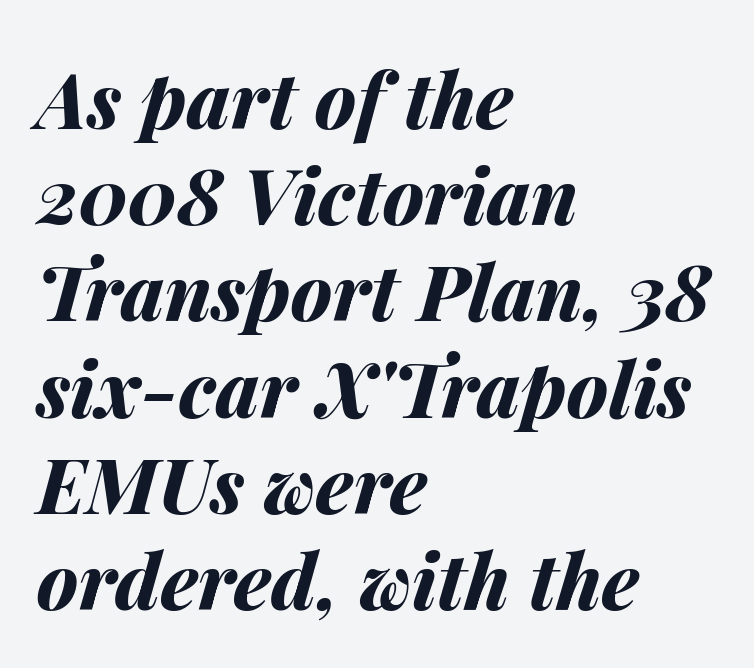
{"italic": "yes", "lean": "right", "slant_degrees": 14, "bold": "yes", "weight": "bold", "width": "normal", "stroke_contrast": "medium", "x_height": "medium", "monospaced": "no", "underline": "no", "align": "left", "line_spacing": "normal", "line_spacing_ratio": 1.25, "letter_spacing": "normal", "letter_spacing_em": 0.0, "glyph_px": 77}
